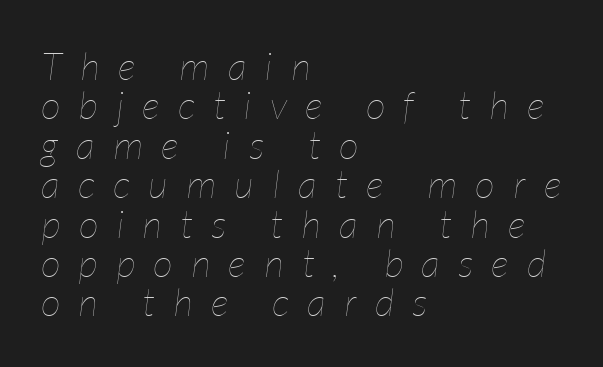
Q: Is the text bold? A: No.
Q: Is the text italic (slanted)? A: Yes, it leans right by about 7 degrees.
Q: Is the text underlined? A: No.
Q: How is the paragraph aligned? A: Left-aligned.
Q: Is the spacing between letters normal or unusually wide? A: Unusually wide.
Q: Is the spacing between lines tight, normal or loose? A: Tight.
Q: Width (condensed, normal, or wide)? A: Condensed.
Q: Stroke contrast? A: Low.
Q: x-height? A: Medium.
Q: Monospaced? A: No.
